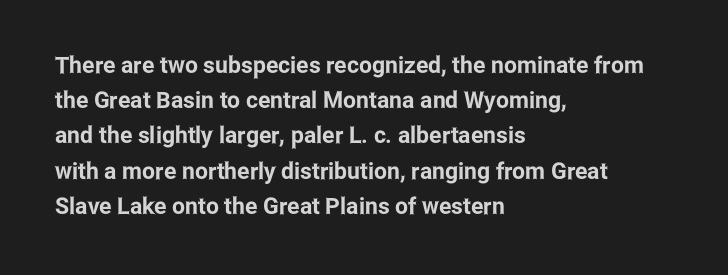
{"italic": "no", "underline": "no", "align": "left", "line_spacing": "normal", "line_spacing_ratio": 1.53, "letter_spacing": "normal", "letter_spacing_em": 0.0, "glyph_px": 23}
